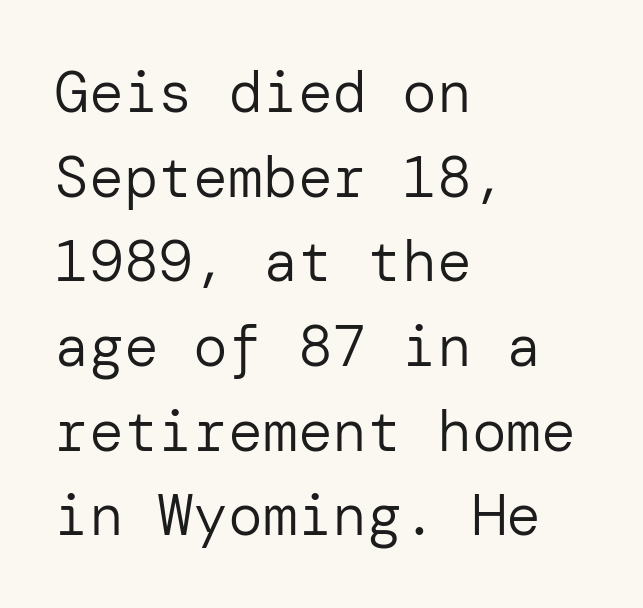
The image shows 58 px regular-weight sans-serif type, upright; set left-aligned, normal line spacing (1.46x), normal letter spacing, not underlined; low stroke contrast and a medium x-height.
